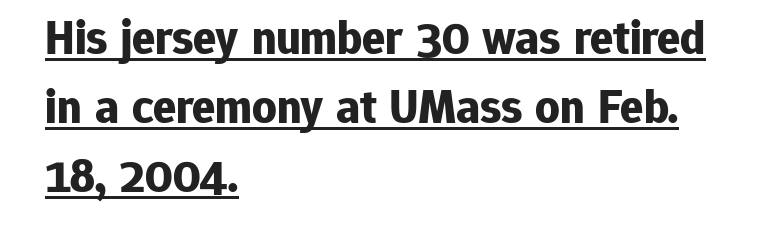
Spacing between characters is what you'd get straight out of the box. Tall strokes in this sample are plumb rather than angled. Look at the stroke-to-counter ratio: heavy, a bold. If you drew a ruler down the left edge, every line would touch it. Vertical spacing — default. The designer went with a sans here, leaving each stem footless.
